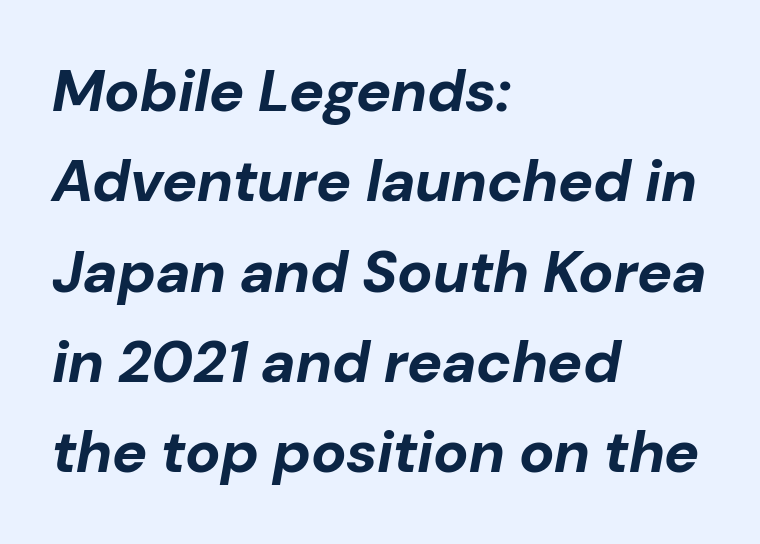
{"italic": "yes", "lean": "right", "slant_degrees": 10, "bold": "yes", "weight": "bold", "width": "normal", "stroke_contrast": "low", "x_height": "medium", "monospaced": "no", "underline": "no", "align": "left", "line_spacing": "normal", "line_spacing_ratio": 1.53, "letter_spacing": "normal", "letter_spacing_em": 0.0, "glyph_px": 59}
